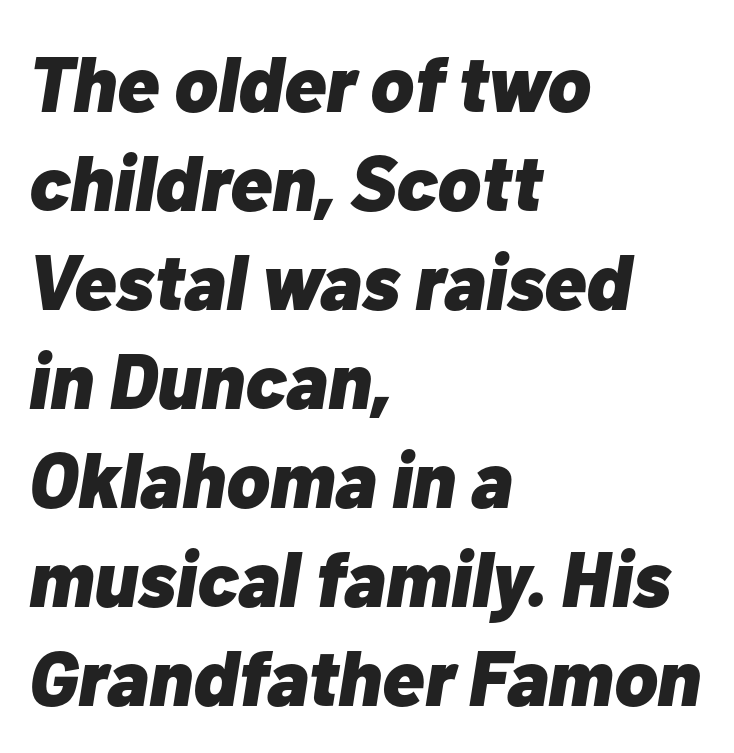
The image shows 78 px heavy type, italic (leaning right); set left-aligned, normal line spacing (1.27x), normal letter spacing, not underlined; low stroke contrast and a medium x-height.
